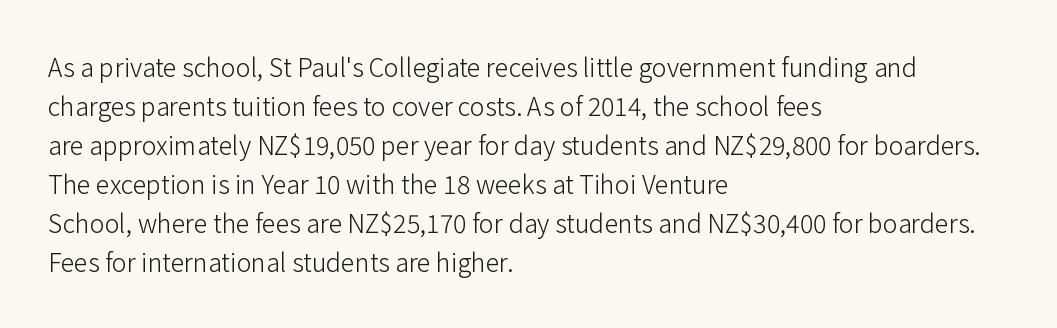
The space between consecutive lines is moderate. In terms of letterspacing, this is plain default setting. This rendering features lettering with no underline. Is the stroke heavy? The answer is a plain regular-or-lighter.
